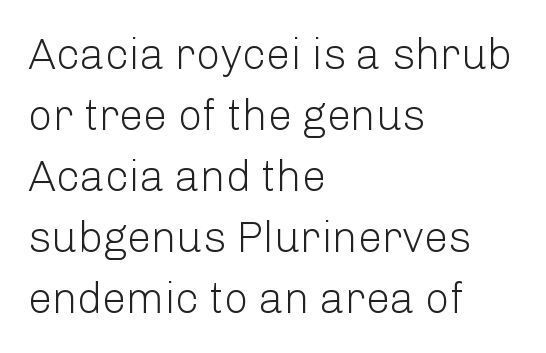
These lines are composed in type without serifs. There is no visible air inserted between adjacent glyphs. Vertical stems look standard width or narrower in stroke. The compositor pushed each line to the left boundary.
